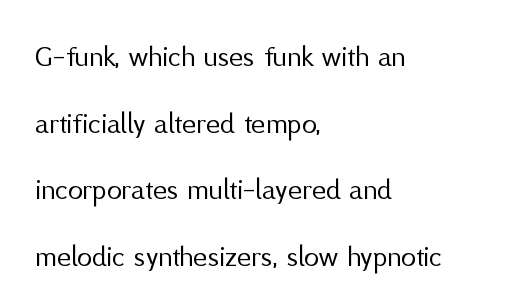
{"serif": "no", "italic": "no", "bold": "no", "weight": "regular", "width": "normal", "stroke_contrast": "medium", "x_height": "medium", "monospaced": "no", "underline": "no", "align": "left", "line_spacing": "loose", "line_spacing_ratio": 2.22, "letter_spacing": "normal", "letter_spacing_em": 0.0, "glyph_px": 30}
